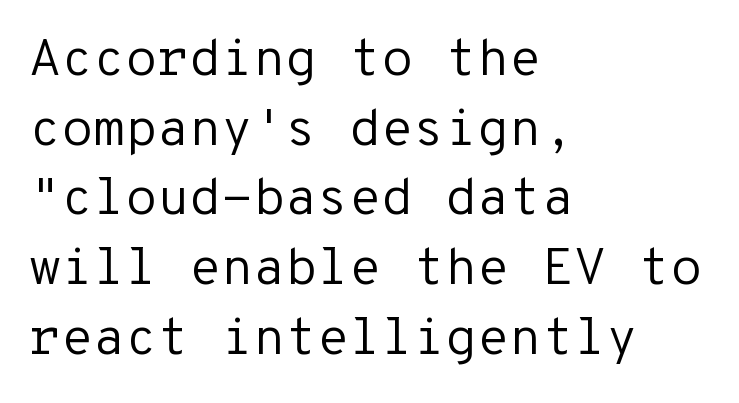
Q: Is the text bold? A: No.
Q: Is the text italic (slanted)? A: No, it is upright.
Q: Is the typeface a serif or a sans-serif typeface? A: Sans-serif.
Q: Is the text underlined? A: No.
Q: How is the paragraph aligned? A: Left-aligned.
Q: Is the spacing between letters normal or unusually wide? A: Normal.
Q: Is the spacing between lines tight, normal or loose? A: Normal.
Q: Width (condensed, normal, or wide)? A: Normal.
Q: Stroke contrast? A: Low.
Q: x-height? A: Medium.
Q: Monospaced? A: Yes.
